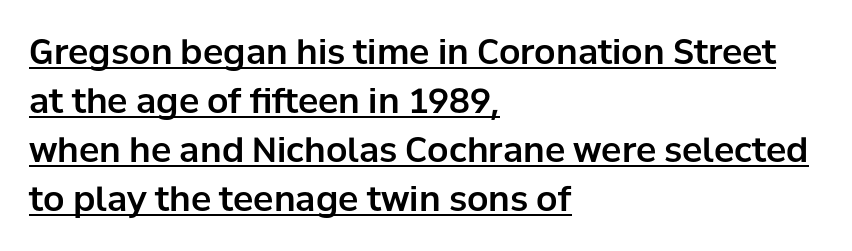
Q: Is the text italic (slanted)? A: No, it is upright.
Q: Is the typeface a serif or a sans-serif typeface? A: Sans-serif.
Q: Is the text underlined? A: Yes.
Q: How is the paragraph aligned? A: Left-aligned.
Q: Is the spacing between letters normal or unusually wide? A: Normal.
Q: Is the spacing between lines tight, normal or loose? A: Normal.
Q: Width (condensed, normal, or wide)? A: Normal.
Q: Stroke contrast? A: Low.
Q: x-height? A: Medium.
Q: Monospaced? A: No.
